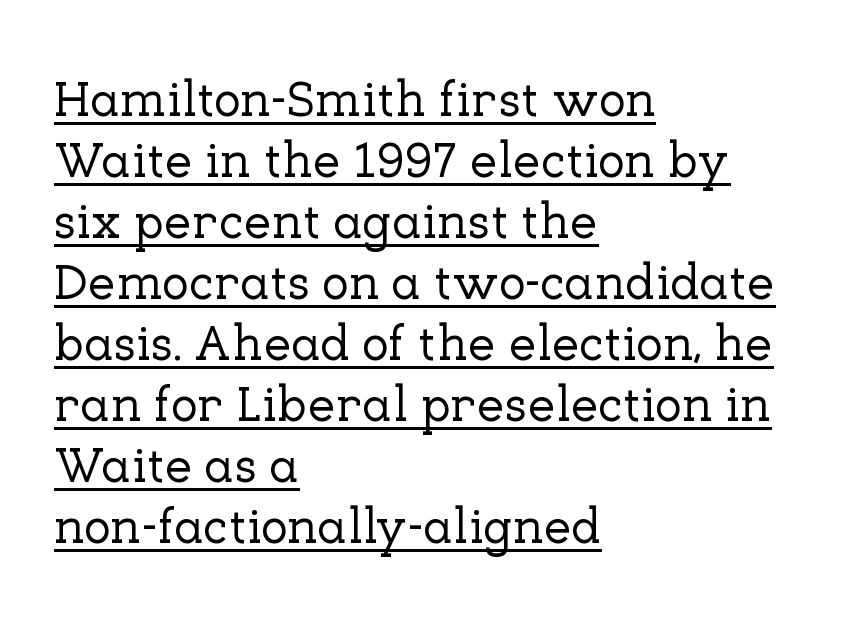
Q: Is the text italic (slanted)? A: No, it is upright.
Q: Is the typeface a serif or a sans-serif typeface? A: Serif.
Q: Is the text underlined? A: Yes.
Q: How is the paragraph aligned? A: Left-aligned.
Q: Is the spacing between letters normal or unusually wide? A: Normal.
Q: Width (condensed, normal, or wide)? A: Normal.
Q: Stroke contrast? A: Low.
Q: x-height? A: Medium.
Q: Monospaced? A: No.
